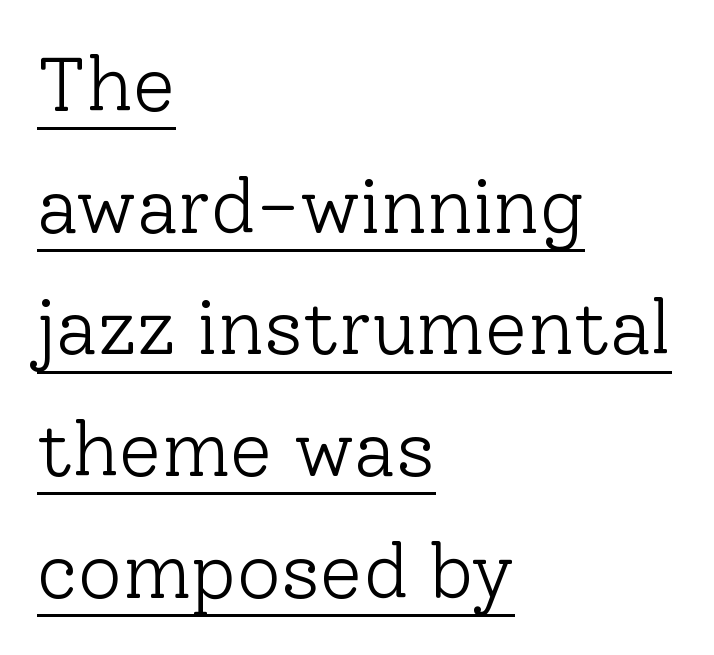
The image shows 77 px light serif type, upright; set left-aligned, normal line spacing (1.58x), normal letter spacing, underlined; low stroke contrast and a medium x-height.
